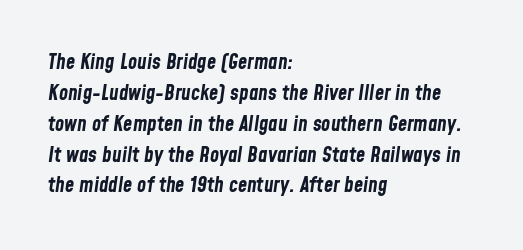
Q: Is the text bold? A: Yes.
Q: Is the text italic (slanted)? A: Yes, it leans right by about 8 degrees.
Q: Is the text underlined? A: No.
Q: How is the paragraph aligned? A: Left-aligned.
Q: Is the spacing between letters normal or unusually wide? A: Normal.
Q: Is the spacing between lines tight, normal or loose? A: Normal.
